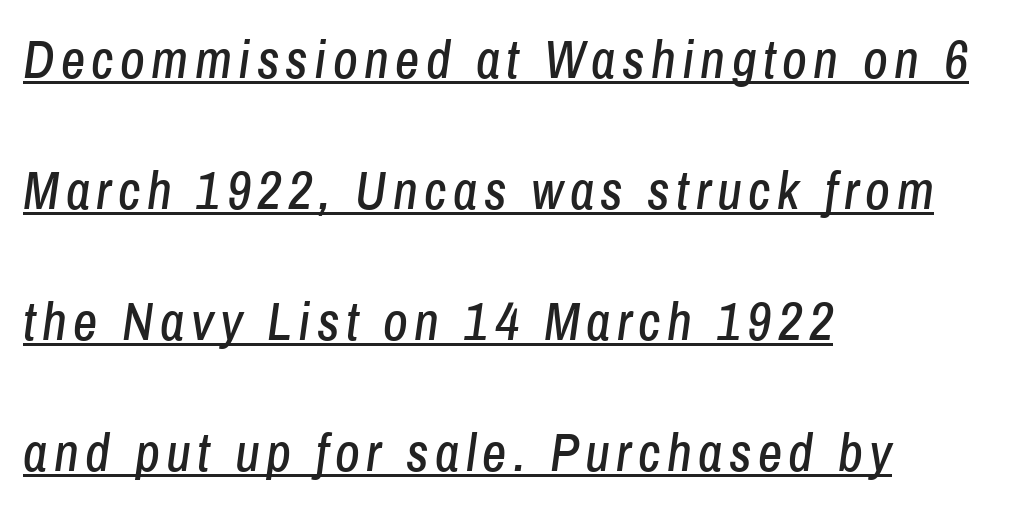
{"italic": "yes", "lean": "right", "slant_degrees": 8, "width": "condensed", "stroke_contrast": "low", "x_height": "medium", "monospaced": "no", "underline": "yes", "align": "left", "line_spacing": "loose", "line_spacing_ratio": 2.47, "glyph_px": 53}
